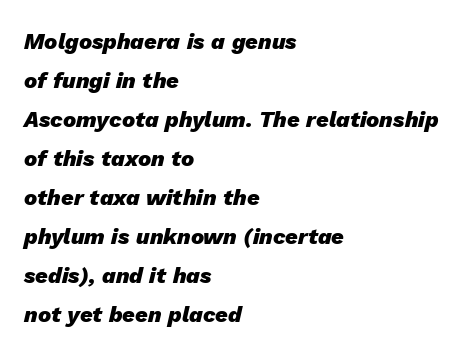
The image shows 22 px bold type, italic (leaning right); set left-aligned, line spacing 1.77x, normal letter spacing, not underlined.
